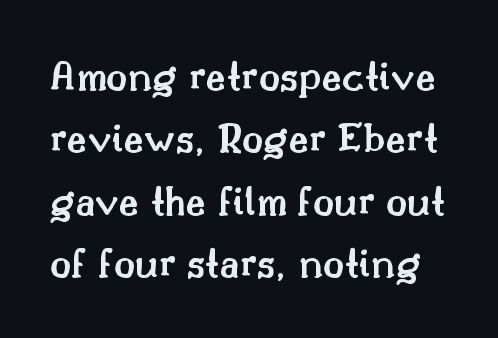
{"serif": "yes", "italic": "no", "bold": "semi", "weight": "semibold", "width": "normal", "stroke_contrast": "medium", "x_height": "small", "monospaced": "no", "underline": "no", "line_spacing": "normal", "line_spacing_ratio": 1.42, "letter_spacing": "normal", "letter_spacing_em": 0.0, "glyph_px": 44}
